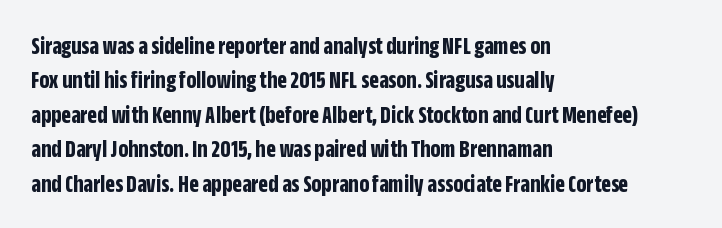
{"italic": "no", "bold": "yes", "underline": "no", "align": "left", "line_spacing": "normal", "line_spacing_ratio": 1.38, "letter_spacing": "normal", "letter_spacing_em": 0.0, "glyph_px": 25}
